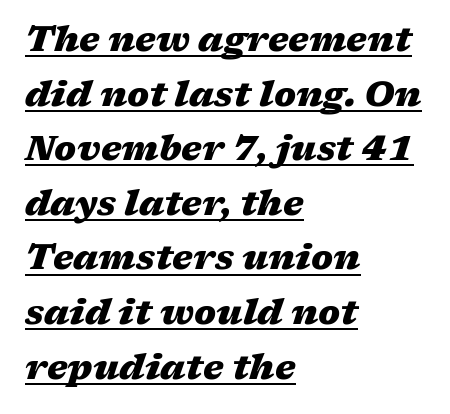
Does the weight exceed regular? Yes, all the way to bold. Students, observe: this is what conventionally led text looks like. The words here are underlined. These lines are rendered in a variable-pitch font.
